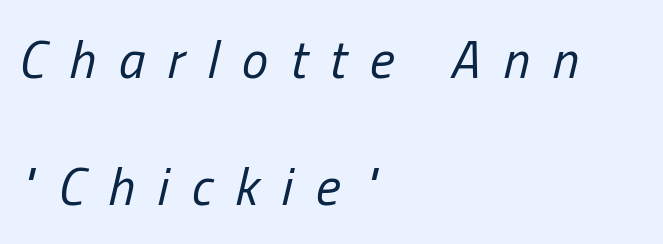
{"italic": "yes", "lean": "right", "slant_degrees": 13, "bold": "no", "weight": "regular", "width": "condensed", "stroke_contrast": "low", "x_height": "medium", "monospaced": "no", "underline": "no", "align": "left", "line_spacing": "loose", "line_spacing_ratio": 2.4, "letter_spacing": "wide", "letter_spacing_em": 0.43, "glyph_px": 53}
